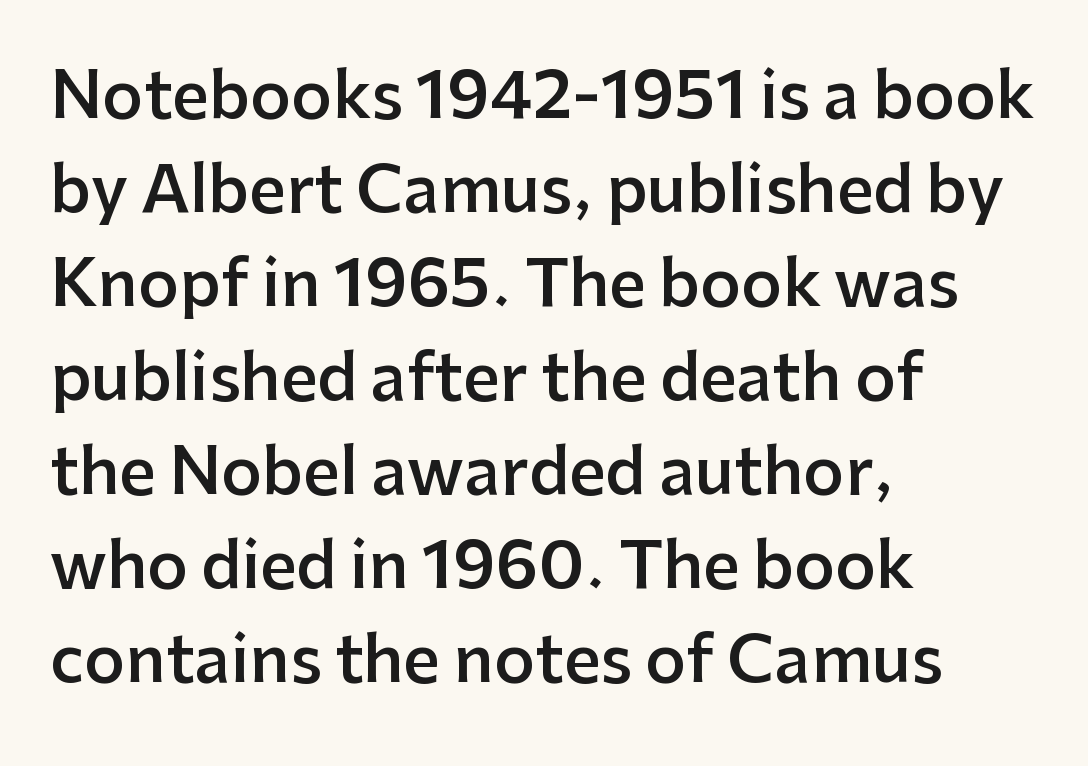
{"serif": "no", "italic": "no", "bold": "semi", "weight": "semibold", "width": "normal", "stroke_contrast": "low", "x_height": "medium", "monospaced": "no", "underline": "no", "align": "left", "line_spacing": "normal", "line_spacing_ratio": 1.47, "letter_spacing": "normal", "letter_spacing_em": 0.0, "glyph_px": 64}
